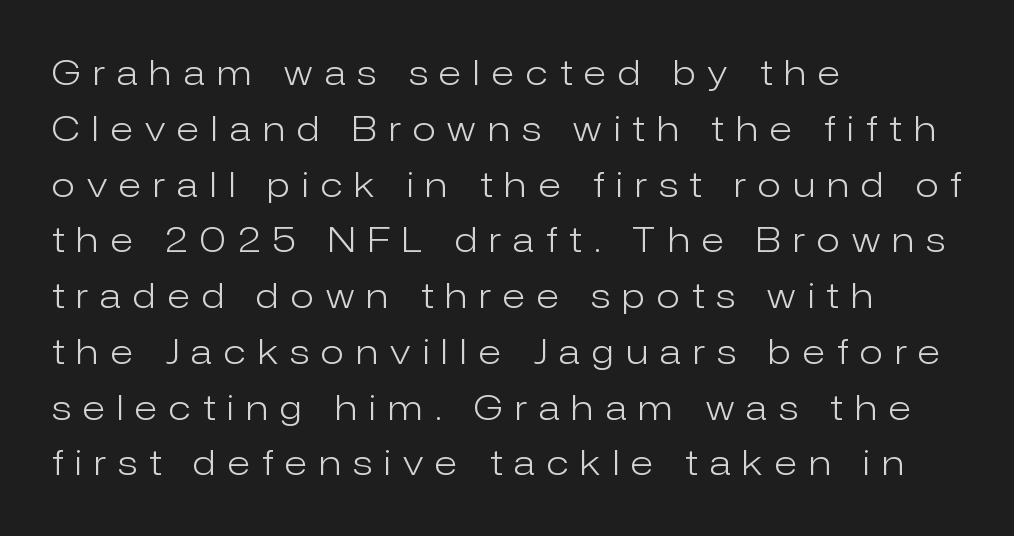
Here the designer chose a conventional face with non-uniform glyph widths. Note: no serifs on the glyphs. Unmarked baselines from the first word to the last. Weight: in the light-to-regular range. Whoever set this chose a conventional vertical rhythm. Spacing between characters has been opened up far beyond the box default.
